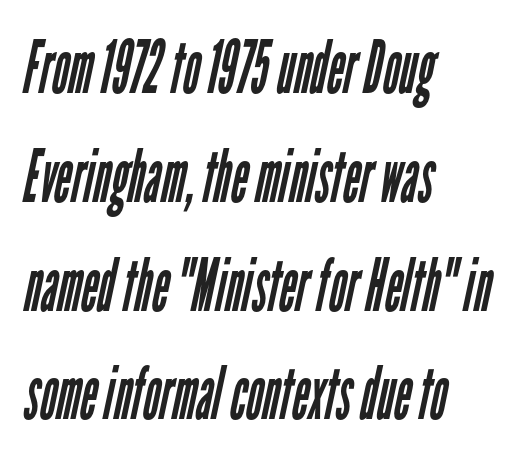
{"serif": "no", "bold": "no", "weight": "regular", "width": "condensed", "stroke_contrast": "low", "x_height": "medium", "monospaced": "no", "underline": "no", "align": "left", "line_spacing": "normal", "line_spacing_ratio": 1.49, "letter_spacing": "normal", "letter_spacing_em": 0.0, "glyph_px": 73}
